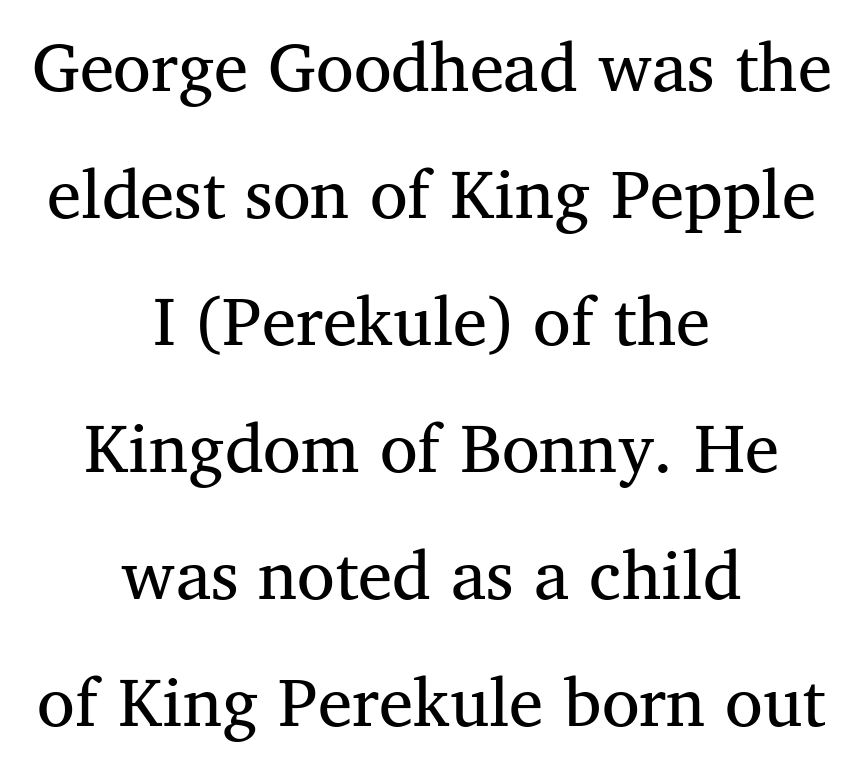
The image shows 69 px regular-weight serif type, upright; set centered, line spacing 1.84x, normal letter spacing, not underlined; medium stroke contrast and a medium x-height.
